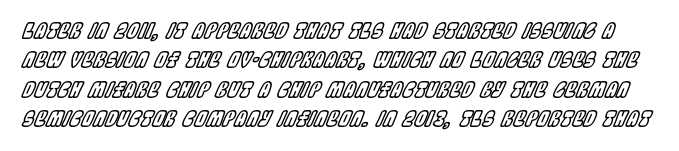
The image shows 21 px text type, italic (leaning right); set normal line spacing (1.4x), normal letter spacing, not underlined.
